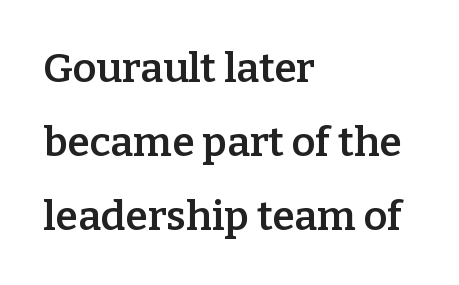
Q: Is the text bold? A: Semi-bold.
Q: Is the text italic (slanted)? A: No, it is upright.
Q: Is the typeface a serif or a sans-serif typeface? A: Serif.
Q: Is the text underlined? A: No.
Q: How is the paragraph aligned? A: Left-aligned.
Q: Is the spacing between letters normal or unusually wide? A: Normal.
Q: Width (condensed, normal, or wide)? A: Normal.
Q: Stroke contrast? A: Low.
Q: x-height? A: Medium.
Q: Monospaced? A: No.
